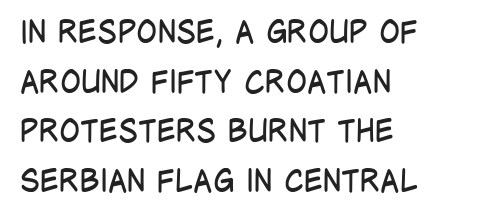
Line beginnings align vertically; line endings do not. The font's upright variant was chosen for this text. Does the type have serifs? No, each stem ends abruptly. These lines are rendered in a variable-pitch font.
